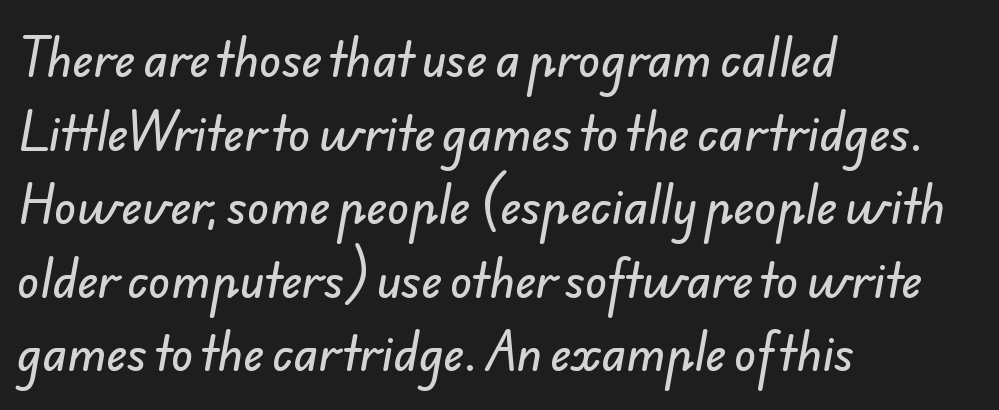
Q: Is the typeface a serif or a sans-serif typeface? A: Sans-serif.
Q: Is the text underlined? A: No.
Q: How is the paragraph aligned? A: Left-aligned.
Q: Is the spacing between letters normal or unusually wide? A: Normal.
Q: Is the spacing between lines tight, normal or loose? A: Normal.
Q: Width (condensed, normal, or wide)? A: Normal.
Q: Stroke contrast? A: Low.
Q: x-height? A: Small.
Q: Monospaced? A: No.
